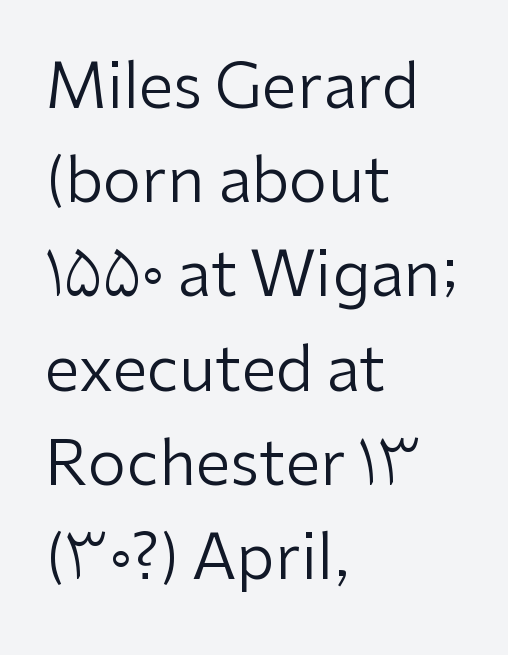
Q: Is the text bold? A: No.
Q: Is the text italic (slanted)? A: No, it is upright.
Q: Is the typeface a serif or a sans-serif typeface? A: Sans-serif.
Q: Is the text underlined? A: No.
Q: How is the paragraph aligned? A: Left-aligned.
Q: Is the spacing between letters normal or unusually wide? A: Normal.
Q: Is the spacing between lines tight, normal or loose? A: Normal.
Q: Width (condensed, normal, or wide)? A: Normal.
Q: Stroke contrast? A: Low.
Q: x-height? A: Medium.
Q: Monospaced? A: No.
